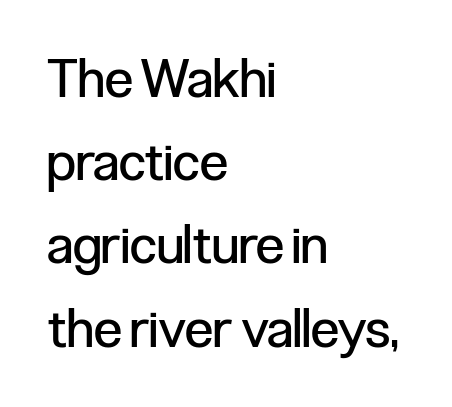
{"serif": "no", "italic": "no", "bold": "no", "weight": "regular", "width": "condensed", "stroke_contrast": "low", "x_height": "medium", "monospaced": "no", "underline": "no", "align": "left", "line_spacing": "normal", "line_spacing_ratio": 1.57, "letter_spacing": "normal", "letter_spacing_em": 0.0, "glyph_px": 53}
